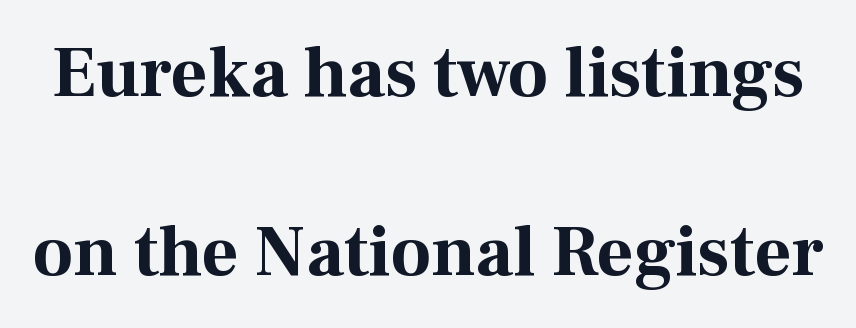
The image shows 72 px bold serif type, upright; set loose line spacing (2.49x), normal letter spacing, not underlined; medium stroke contrast and a medium x-height.
